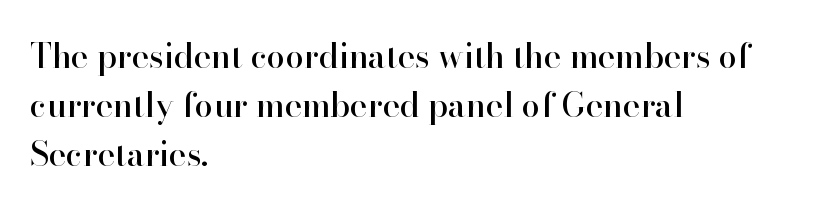
The image shows 33 px serif type, upright; set left-aligned, normal line spacing (1.48x), normal letter spacing, not underlined; high stroke contrast and a small x-height.
